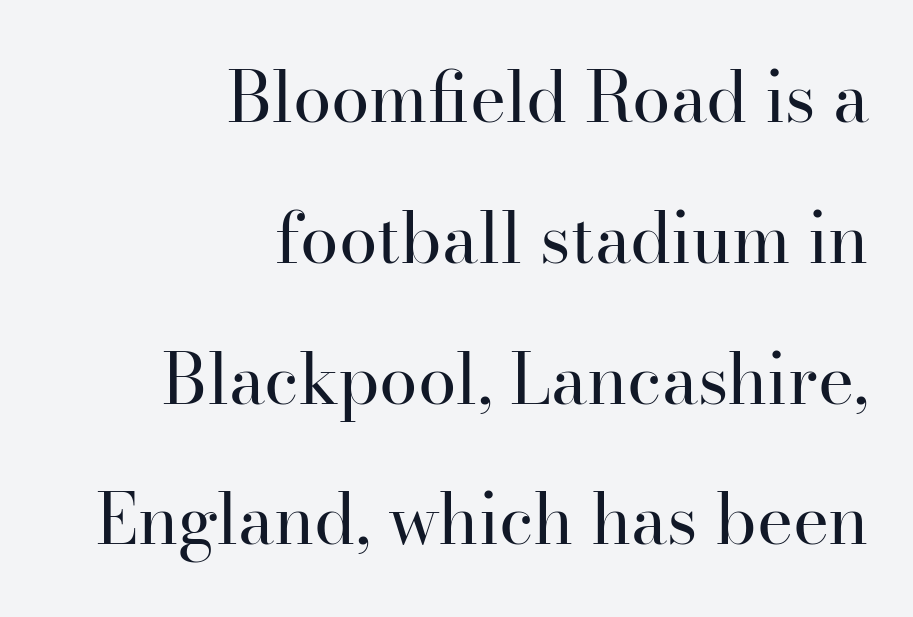
Q: Is the text bold? A: No.
Q: Is the text italic (slanted)? A: No, it is upright.
Q: Is the typeface a serif or a sans-serif typeface? A: Serif.
Q: Is the text underlined? A: No.
Q: How is the paragraph aligned? A: Right-aligned.
Q: Is the spacing between letters normal or unusually wide? A: Normal.
Q: Is the spacing between lines tight, normal or loose? A: Loose.
Q: Width (condensed, normal, or wide)? A: Normal.
Q: Stroke contrast? A: High.
Q: x-height? A: Small.
Q: Monospaced? A: No.
